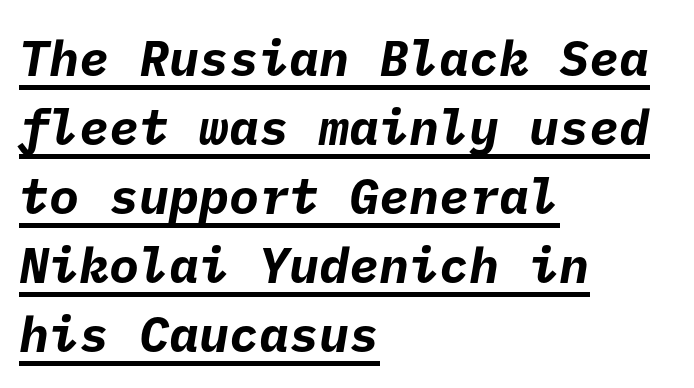
What kind of face is this? One without serifs — a sans. The sample has been set heavy, in full bold. Inter-character spacing is left at the font's built-in metrics. The vertical gap from one line to the next is medium.
